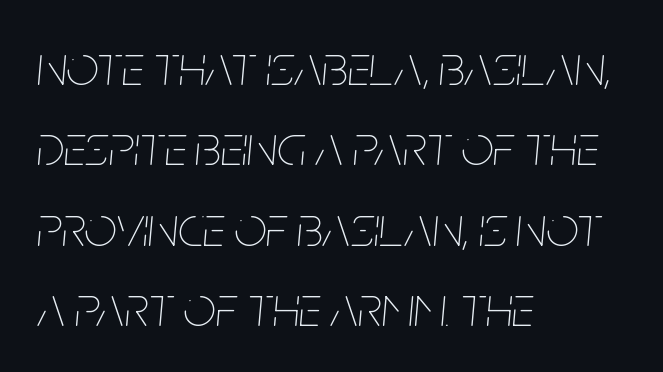
{"italic": "yes", "lean": "right", "slant_degrees": 5, "bold": "no", "weight": "thin", "width": "condensed", "stroke_contrast": "low", "x_height": "large", "monospaced": "no", "underline": "no", "align": "left", "line_spacing": "normal", "line_spacing_ratio": 1.41, "letter_spacing": "normal", "letter_spacing_em": 0.0, "glyph_px": 57}
